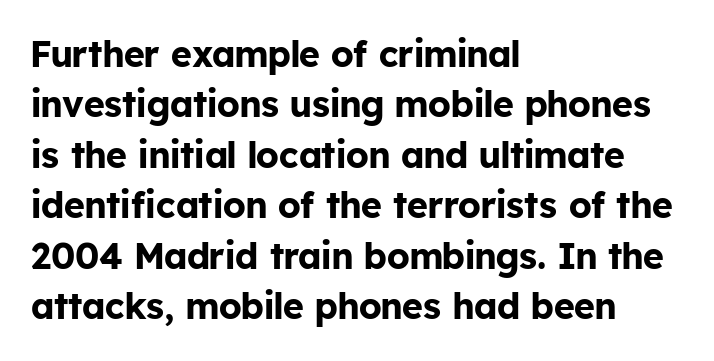
{"serif": "no", "italic": "no", "bold": "yes", "weight": "bold", "width": "normal", "stroke_contrast": "low", "x_height": "medium", "monospaced": "no", "underline": "no", "align": "left", "line_spacing": "normal", "line_spacing_ratio": 1.4, "letter_spacing": "normal", "letter_spacing_em": 0.0, "glyph_px": 36}
